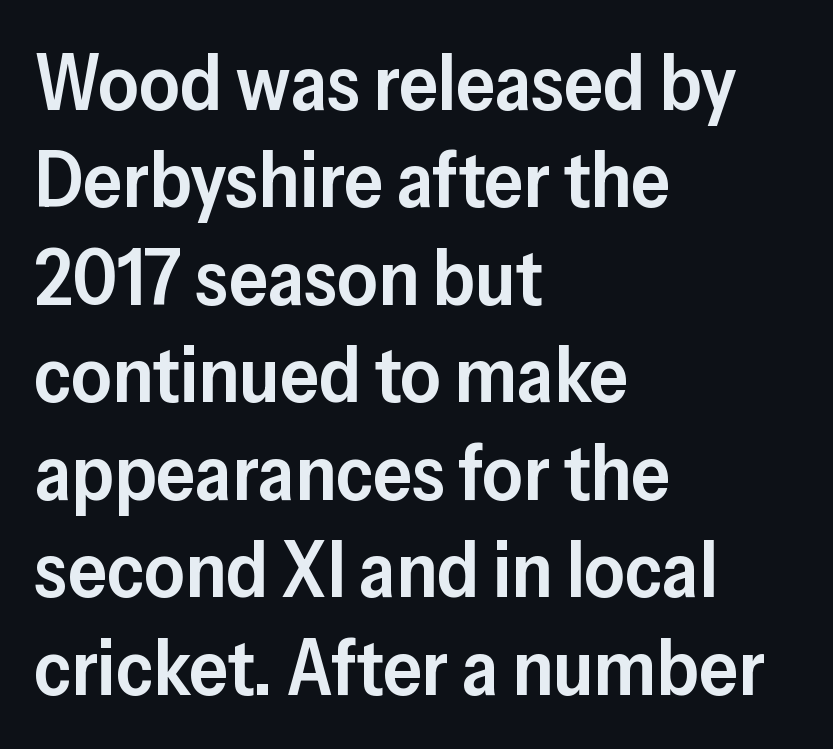
Q: Is the text bold? A: Semi-bold.
Q: Is the text italic (slanted)? A: No, it is upright.
Q: Is the typeface a serif or a sans-serif typeface? A: Sans-serif.
Q: Is the text underlined? A: No.
Q: How is the paragraph aligned? A: Left-aligned.
Q: Is the spacing between letters normal or unusually wide? A: Normal.
Q: Is the spacing between lines tight, normal or loose? A: Normal.
Q: Width (condensed, normal, or wide)? A: Normal.
Q: Stroke contrast? A: Low.
Q: x-height? A: Medium.
Q: Monospaced? A: No.
